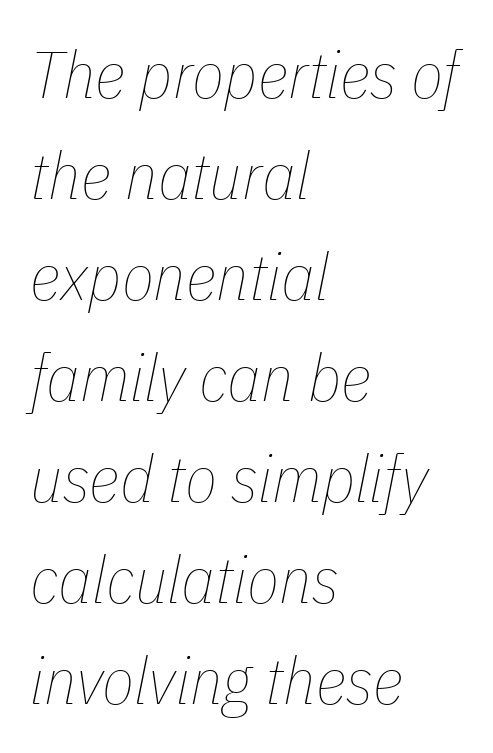
Q: Is the text bold? A: No.
Q: Is the text italic (slanted)? A: Yes, it leans right by about 11 degrees.
Q: Is the text underlined? A: No.
Q: How is the paragraph aligned? A: Left-aligned.
Q: Is the spacing between letters normal or unusually wide? A: Normal.
Q: Is the spacing between lines tight, normal or loose? A: Normal.
Q: Width (condensed, normal, or wide)? A: Condensed.
Q: Stroke contrast? A: Low.
Q: x-height? A: Medium.
Q: Monospaced? A: No.
